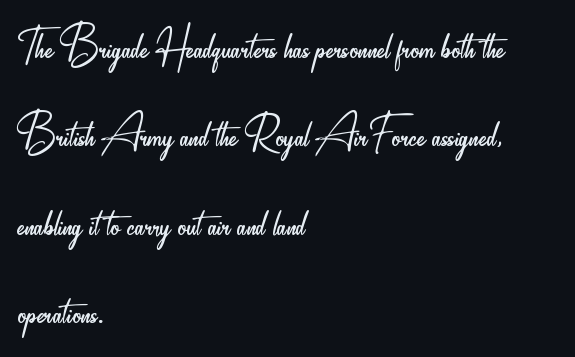
{"serif": "no", "bold": "no", "weight": "light", "width": "condensed", "stroke_contrast": "low", "x_height": "small", "monospaced": "no", "underline": "no", "align": "left", "line_spacing": "normal", "line_spacing_ratio": 1.58, "letter_spacing": "normal", "letter_spacing_em": 0.0, "glyph_px": 56}
